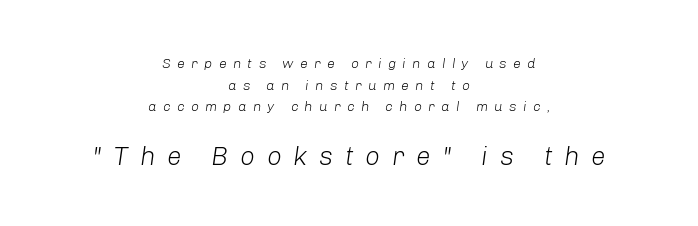
{"italic": "yes", "lean": "right", "slant_degrees": 8, "bold": "no", "underline": "no", "align": "center", "line_spacing": "normal", "line_spacing_ratio": 1.55, "letter_spacing": "wide", "letter_spacing_em": 0.45, "larger_block": "second", "size_ratio": 1.86, "glyph_px": 26}
